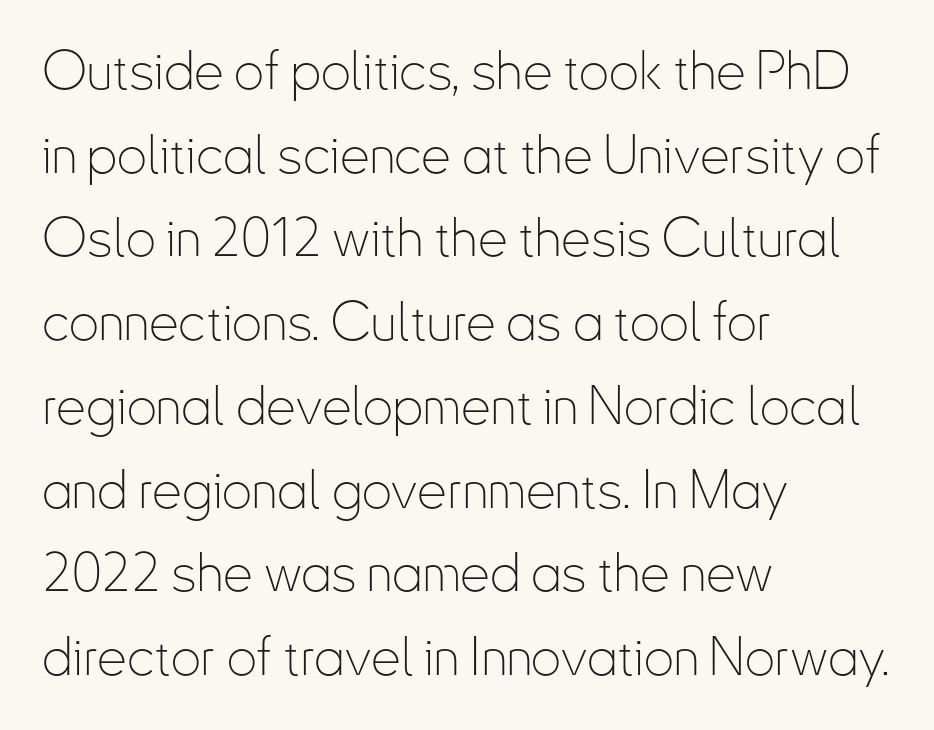
{"serif": "no", "italic": "no", "bold": "no", "weight": "thin", "width": "condensed", "stroke_contrast": "low", "x_height": "small", "monospaced": "no", "underline": "no", "align": "left", "line_spacing": "normal", "line_spacing_ratio": 1.58, "letter_spacing": "normal", "letter_spacing_em": 0.0, "glyph_px": 53}
